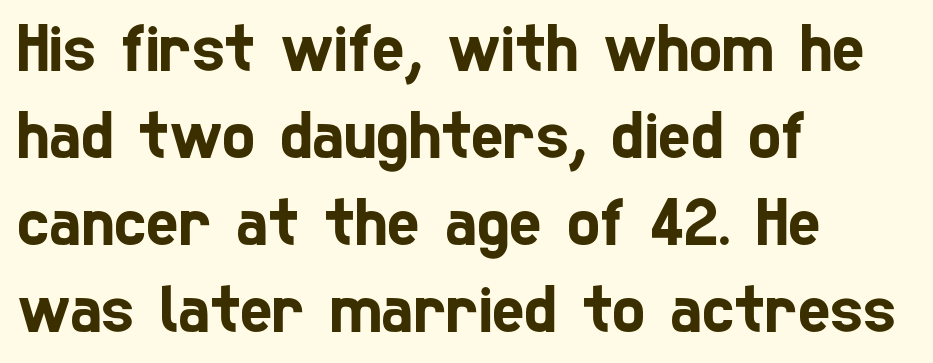
{"serif": "no", "width": "condensed", "stroke_contrast": "low", "x_height": "medium", "monospaced": "no", "underline": "no", "align": "left", "line_spacing": "normal", "line_spacing_ratio": 1.26, "letter_spacing": "normal", "letter_spacing_em": 0.0, "glyph_px": 69}
